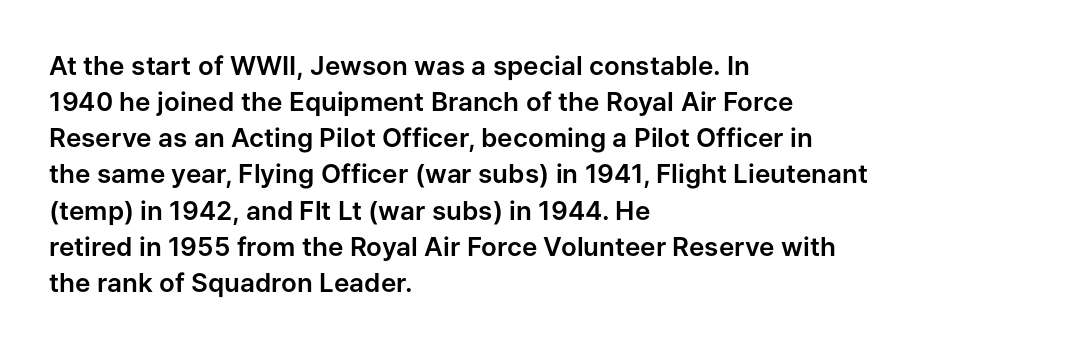
A typesetter would mark this as roman, not italic. Every row of glyphs begins at an identical x-position on the left. Descenders are the only things crossing below the line. Horizontal bands of white between lines are of average thickness.
